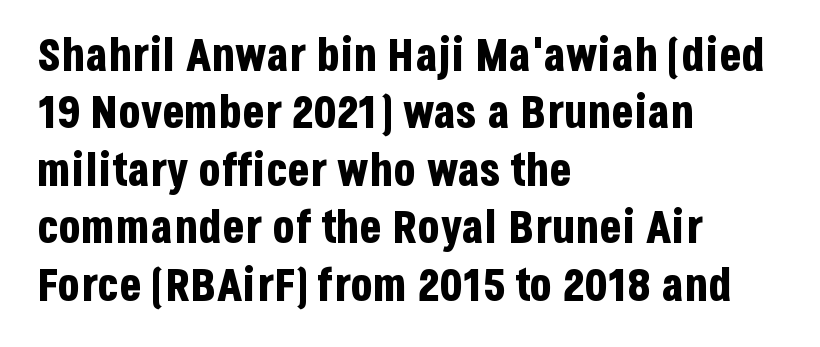
The baseline area is clear. Is the letter spacing exaggerated? No — it looks like the ordinary default. The letters stand straight up with perfectly vertical stems. Regular leading. The setting favours the left margin, as ordinary paragraphs usually do.
